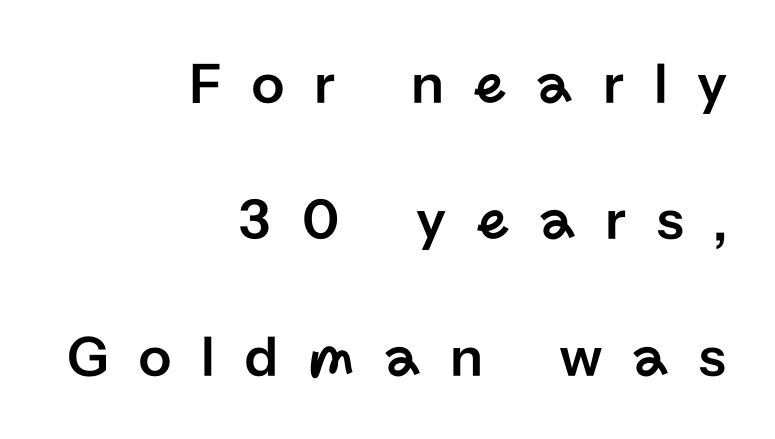
Q: Is the text italic (slanted)? A: No, it is upright.
Q: Is the typeface a serif or a sans-serif typeface? A: Sans-serif.
Q: Is the text underlined? A: No.
Q: How is the paragraph aligned? A: Right-aligned.
Q: Is the spacing between letters normal or unusually wide? A: Unusually wide.
Q: Is the spacing between lines tight, normal or loose? A: Loose.
Q: Width (condensed, normal, or wide)? A: Normal.
Q: Stroke contrast? A: Low.
Q: x-height? A: Medium.
Q: Monospaced? A: No.
